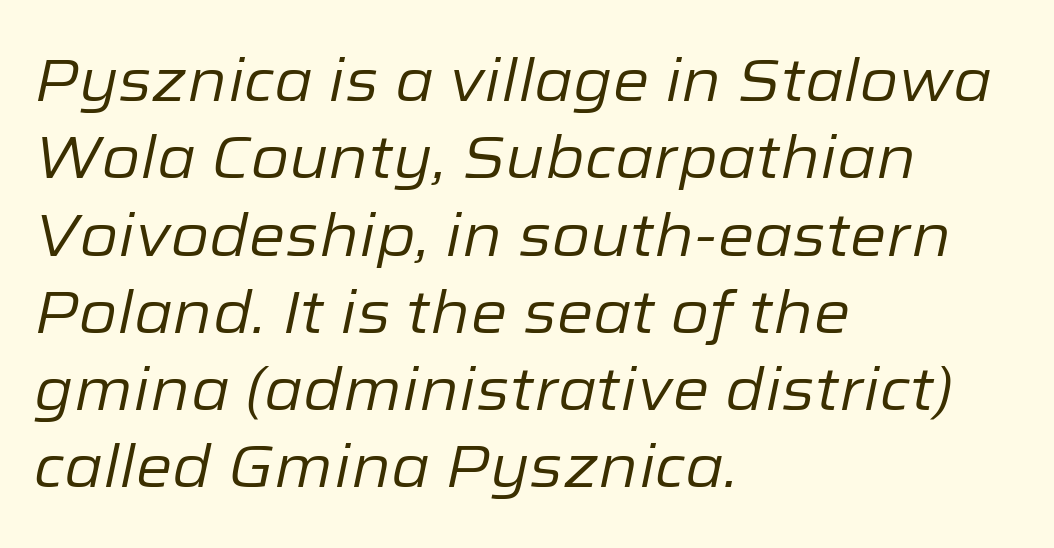
The image shows 59 px regular-weight type, italic (leaning right); set left-aligned, normal line spacing (1.31x), normal letter spacing, not underlined; low stroke contrast and a medium x-height.
